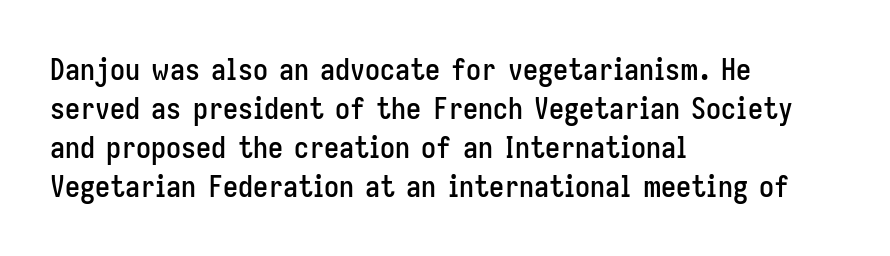
Q: Is the text italic (slanted)? A: No, it is upright.
Q: Is the typeface a serif or a sans-serif typeface? A: Sans-serif.
Q: Is the text underlined? A: No.
Q: How is the paragraph aligned? A: Left-aligned.
Q: Is the spacing between letters normal or unusually wide? A: Normal.
Q: Is the spacing between lines tight, normal or loose? A: Normal.
Q: Width (condensed, normal, or wide)? A: Condensed.
Q: Stroke contrast? A: Low.
Q: x-height? A: Medium.
Q: Monospaced? A: No.
